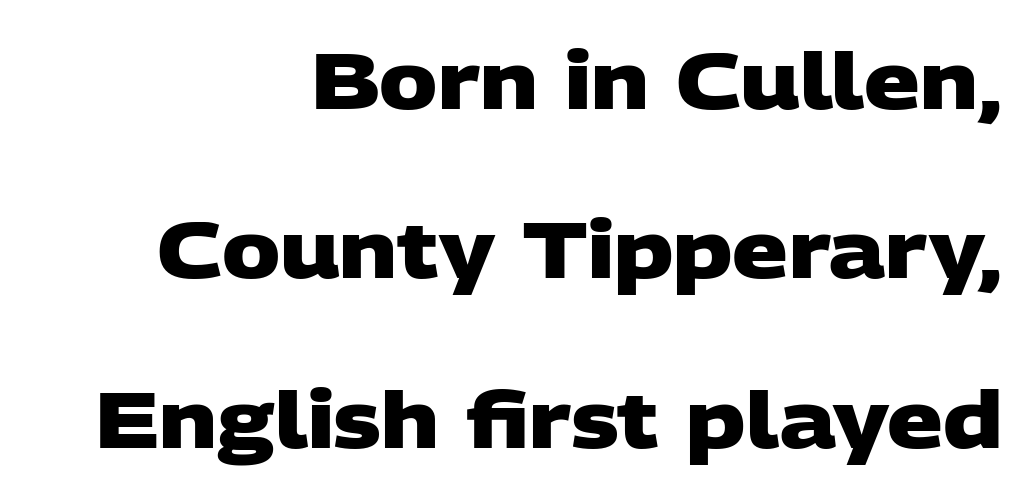
{"serif": "no", "bold": "yes", "weight": "heavy", "width": "wide", "stroke_contrast": "low", "x_height": "large", "monospaced": "no", "underline": "no", "align": "right", "line_spacing": "loose", "line_spacing_ratio": 2.17, "letter_spacing": "normal", "letter_spacing_em": 0.0, "glyph_px": 78}
